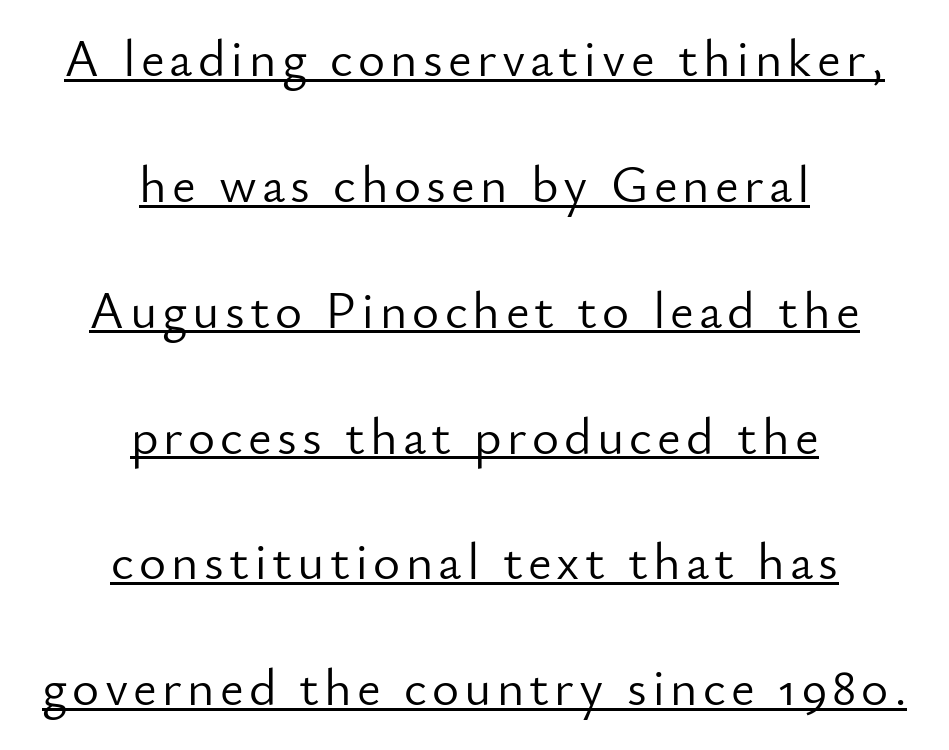
Is the block centered? Yes — each line is placed symmetrically about the middle. Every stem runs plumb, perpendicular to the baseline. Stems here are at most as thick as an everyday book face. The typesetter has applied underlining to the passage shown. Loosely led — the rows are spread out.
